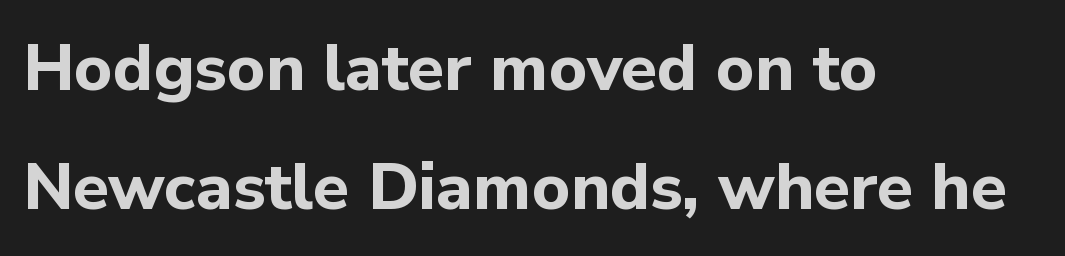
The image shows 66 px bold sans-serif type, upright; set left-aligned, line spacing 1.8x, normal letter spacing, not underlined; low stroke contrast and a medium x-height.
